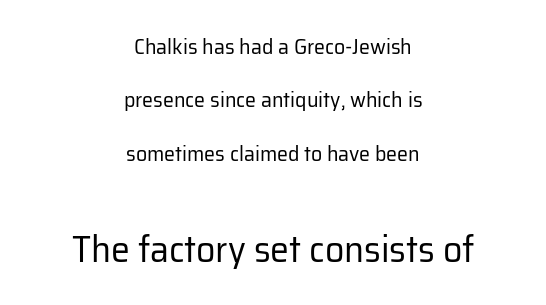
Caption: multi-line text, centered on the measure. Looks like regular typesetting: each glyph gets only the width it needs. The passage shown is typeset with a sans-serif family. The area under the type is left untouched. The type is set solid horizontally, with unmodified tracking.
